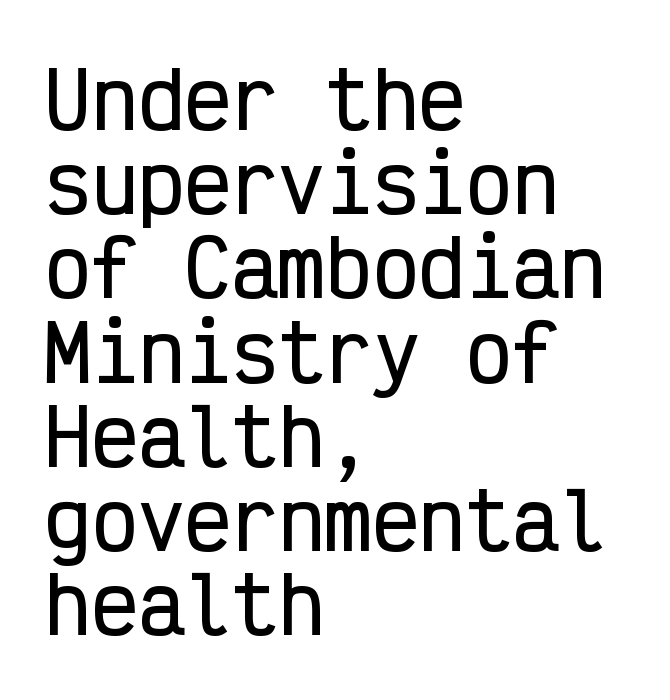
Q: Is the text italic (slanted)? A: No, it is upright.
Q: Is the typeface a serif or a sans-serif typeface? A: Sans-serif.
Q: Is the text underlined? A: No.
Q: How is the paragraph aligned? A: Left-aligned.
Q: Is the spacing between letters normal or unusually wide? A: Normal.
Q: Is the spacing between lines tight, normal or loose? A: Tight.
Q: Width (condensed, normal, or wide)? A: Condensed.
Q: Stroke contrast? A: Low.
Q: x-height? A: Medium.
Q: Monospaced? A: Yes.
